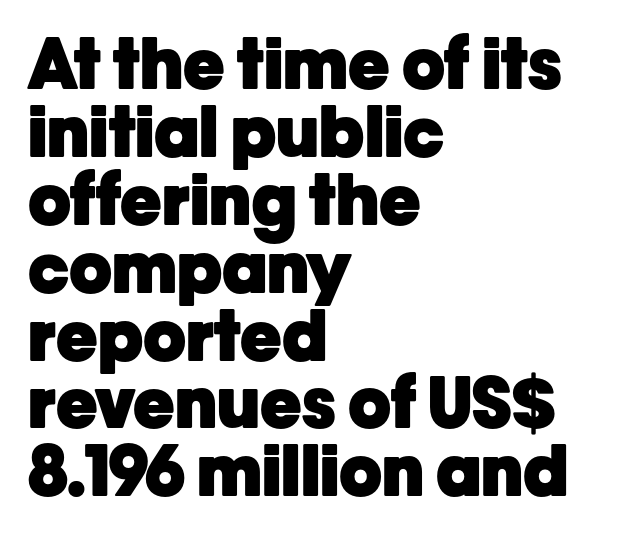
Q: Is the text bold? A: Yes.
Q: Is the text italic (slanted)? A: No, it is upright.
Q: Is the typeface a serif or a sans-serif typeface? A: Sans-serif.
Q: Is the text underlined? A: No.
Q: How is the paragraph aligned? A: Left-aligned.
Q: Is the spacing between letters normal or unusually wide? A: Normal.
Q: Is the spacing between lines tight, normal or loose? A: Tight.
Q: Width (condensed, normal, or wide)? A: Normal.
Q: Stroke contrast? A: Low.
Q: x-height? A: Medium.
Q: Monospaced? A: No.
